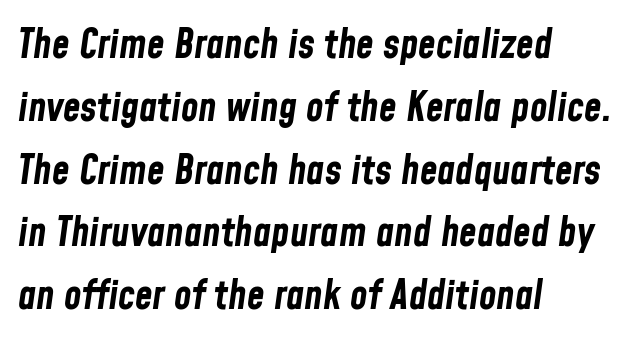
Students, note that the glyphs here touch the page at normal intervals. Has an underline been added? It has not. You can tell it's italic because the verticals aren't actually vertical. Typeset ragged right — the left edge is the straight one. The line-height multiplier appears to be the usual default. The face used here is proportionally spaced, like ordinary book or web type.
